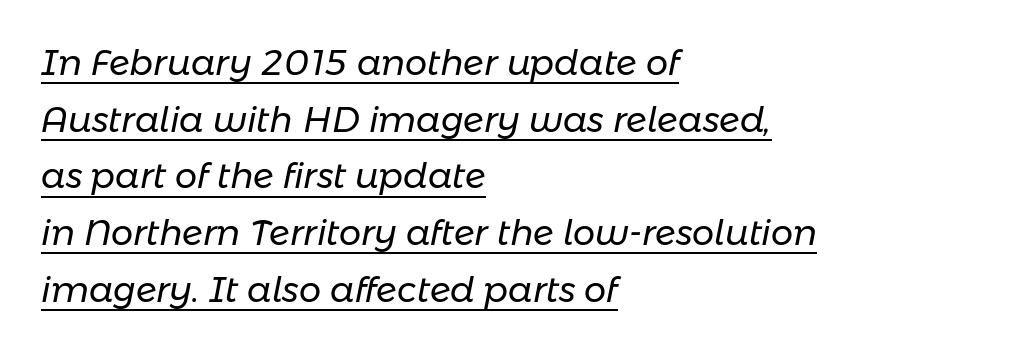
This sample uses plain, unmodified letter spacing. The paragraph shown leans on its left margin. Varying glyph widths throughout — classic text-font behaviour. Horizontal bands of white between lines are of average thickness.
